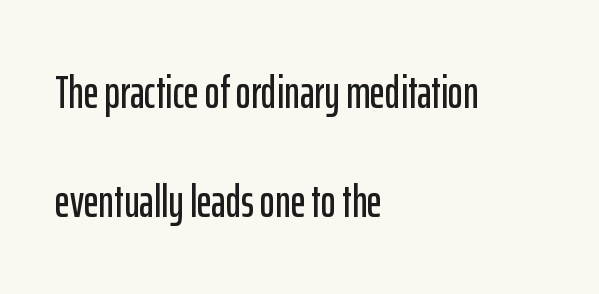
Q: Is the text italic (slanted)? A: No, it is upright.
Q: Is the typeface a serif or a sans-serif typeface? A: Sans-serif.
Q: Is the text underlined? A: No.
Q: How is the paragraph aligned? A: Left-aligned.
Q: Is the spacing between letters normal or unusually wide? A: Normal.
Q: Is the spacing between lines tight, normal or loose? A: Loose.
Q: Width (condensed, normal, or wide)? A: Condensed.
Q: Stroke contrast? A: Low.
Q: x-height? A: Medium.
Q: Monospaced? A: No.
